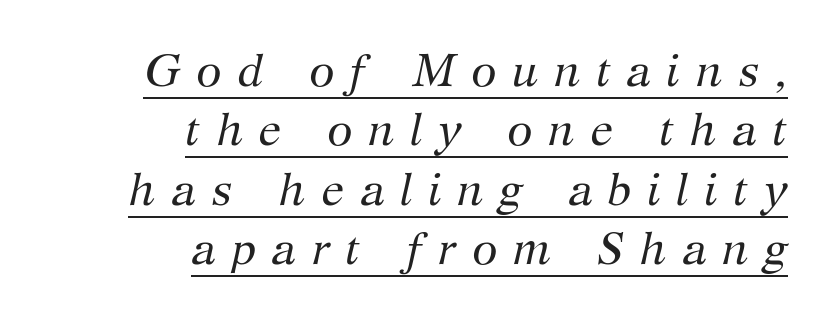
Q: Is the text bold? A: No.
Q: Is the text italic (slanted)? A: Yes, it leans right by about 12 degrees.
Q: Is the typeface a serif or a sans-serif typeface? A: Serif.
Q: Is the text underlined? A: Yes.
Q: How is the paragraph aligned? A: Right-aligned.
Q: Is the spacing between letters normal or unusually wide? A: Unusually wide.
Q: Is the spacing between lines tight, normal or loose? A: Normal.
Q: Width (condensed, normal, or wide)? A: Normal.
Q: Stroke contrast? A: Medium.
Q: x-height? A: Medium.
Q: Monospaced? A: No.
